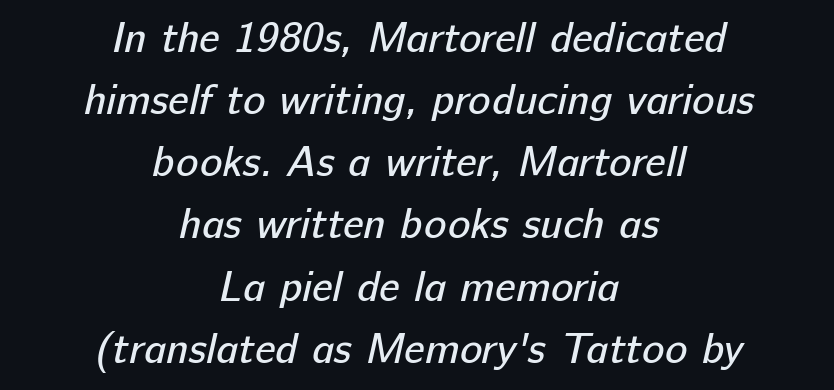
{"serif": "no", "bold": "no", "weight": "regular", "width": "normal", "stroke_contrast": "low", "x_height": "medium", "monospaced": "no", "underline": "no", "align": "center", "line_spacing": "normal", "line_spacing_ratio": 1.48, "letter_spacing": "normal", "letter_spacing_em": 0.0, "glyph_px": 42}
